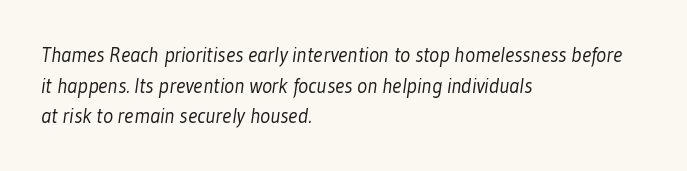
The image shows 21 px text type; set left-aligned, normal line spacing (1.46x), normal letter spacing, not underlined.
